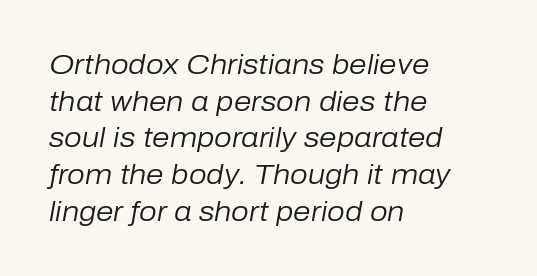
{"italic": "yes", "lean": "right", "slant_degrees": 10, "bold": "no", "weight": "regular", "width": "normal", "stroke_contrast": "low", "x_height": "medium", "monospaced": "no", "underline": "no", "align": "left", "line_spacing": "normal", "line_spacing_ratio": 1.31, "letter_spacing": "normal", "letter_spacing_em": 0.0, "glyph_px": 28}
